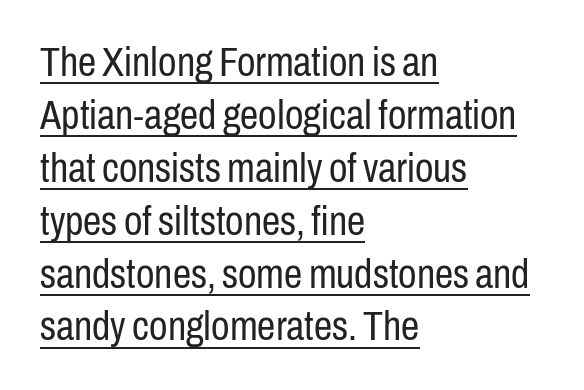
Q: Is the text bold? A: No.
Q: Is the text italic (slanted)? A: No, it is upright.
Q: Is the typeface a serif or a sans-serif typeface? A: Sans-serif.
Q: Is the text underlined? A: Yes.
Q: How is the paragraph aligned? A: Left-aligned.
Q: Is the spacing between letters normal or unusually wide? A: Normal.
Q: Is the spacing between lines tight, normal or loose? A: Normal.
Q: Width (condensed, normal, or wide)? A: Condensed.
Q: Stroke contrast? A: Low.
Q: x-height? A: Medium.
Q: Monospaced? A: No.
